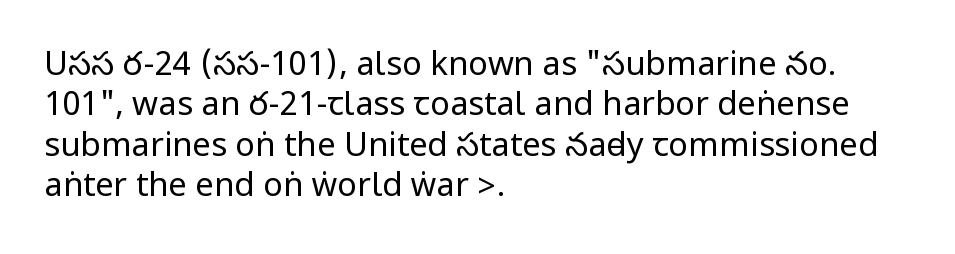
{"serif": "no", "italic": "no", "bold": "no", "weight": "regular", "width": "condensed", "stroke_contrast": "low", "underline": "no", "align": "left", "line_spacing_ratio": 1.22, "letter_spacing": "normal", "letter_spacing_em": 0.0, "glyph_px": 33}
